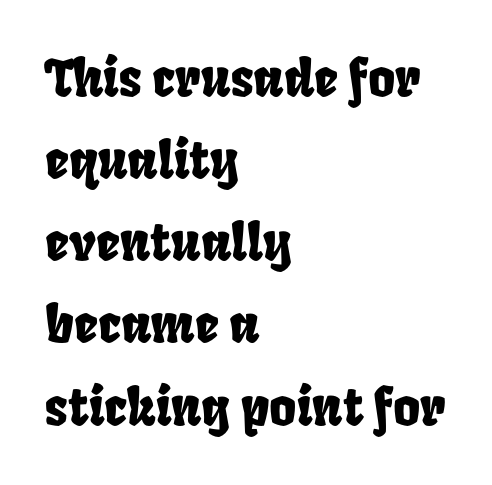
Q: Is the text underlined? A: No.
Q: How is the paragraph aligned? A: Left-aligned.
Q: Is the spacing between letters normal or unusually wide? A: Normal.
Q: Is the spacing between lines tight, normal or loose? A: Normal.
Q: Width (condensed, normal, or wide)? A: Condensed.
Q: Stroke contrast? A: Low.
Q: x-height? A: Large.
Q: Monospaced? A: No.
